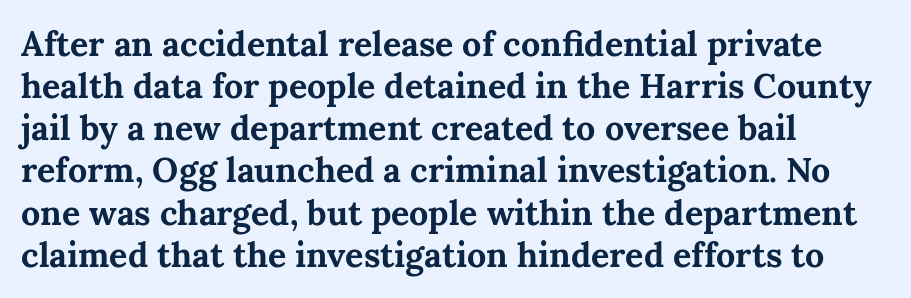
The typeface chosen for these lines features serifs. Type without underlining. Inter-character spacing is left at the font's built-in metrics. Think of a printed novel: that variable character pitch is what you see here. In terms of weight, the rendering is a true, heavy bold.
